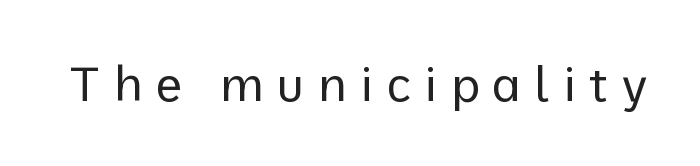
The image shows 48 px regular-weight sans-serif type, upright; set unusually wide letter spacing (+0.28 em), not underlined; low stroke contrast and a medium x-height.
